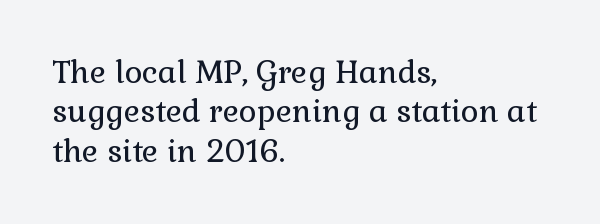
Q: Is the text bold? A: No.
Q: Is the text italic (slanted)? A: No, it is upright.
Q: Is the typeface a serif or a sans-serif typeface? A: Serif.
Q: Is the text underlined? A: No.
Q: How is the paragraph aligned? A: Left-aligned.
Q: Is the spacing between letters normal or unusually wide? A: Normal.
Q: Is the spacing between lines tight, normal or loose? A: Normal.
Q: Width (condensed, normal, or wide)? A: Normal.
Q: x-height? A: Medium.
Q: Monospaced? A: No.
